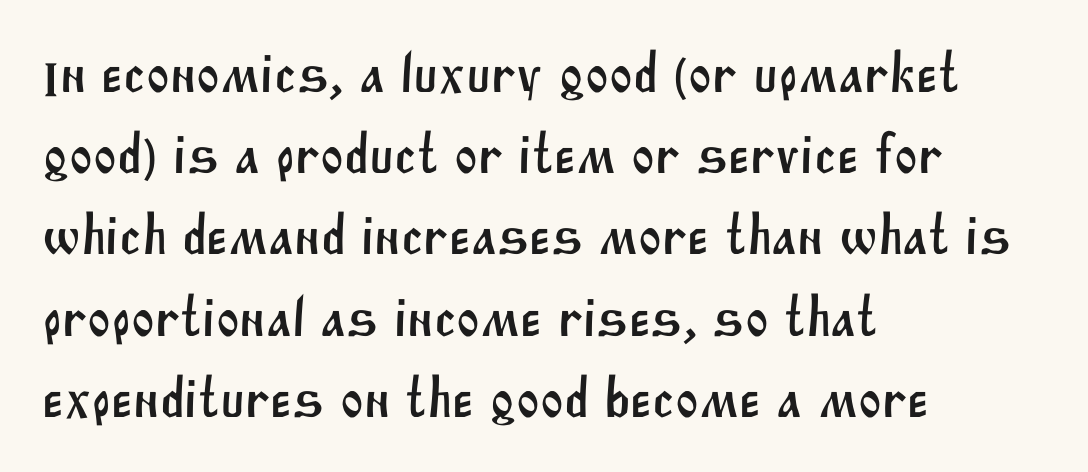
The image shows 56 px sans-serif type; set left-aligned, normal line spacing (1.45x), normal letter spacing, not underlined; medium stroke contrast and a large x-height.
